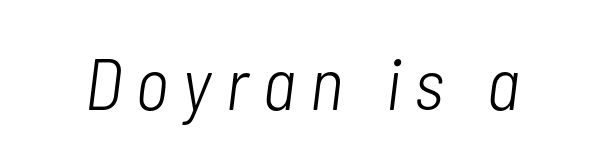
Q: Is the text bold? A: No.
Q: Is the text italic (slanted)? A: Yes, it leans right by about 7 degrees.
Q: Is the text underlined? A: No.
Q: Is the spacing between letters normal or unusually wide? A: Unusually wide.
Q: Width (condensed, normal, or wide)? A: Condensed.
Q: Stroke contrast? A: Low.
Q: x-height? A: Medium.
Q: Monospaced? A: No.
